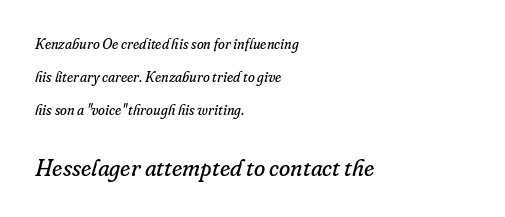
The image shows 23 px text type, italic (leaning right); set left-aligned, loose line spacing (2.37x), normal letter spacing, not underlined; the second (bottom) block is 1.64x larger.
